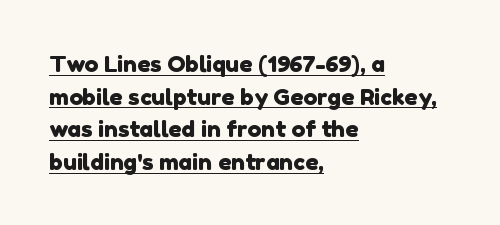
The image shows 23 px text type; set left-aligned, normal line spacing (1.42x), normal letter spacing, underlined.
